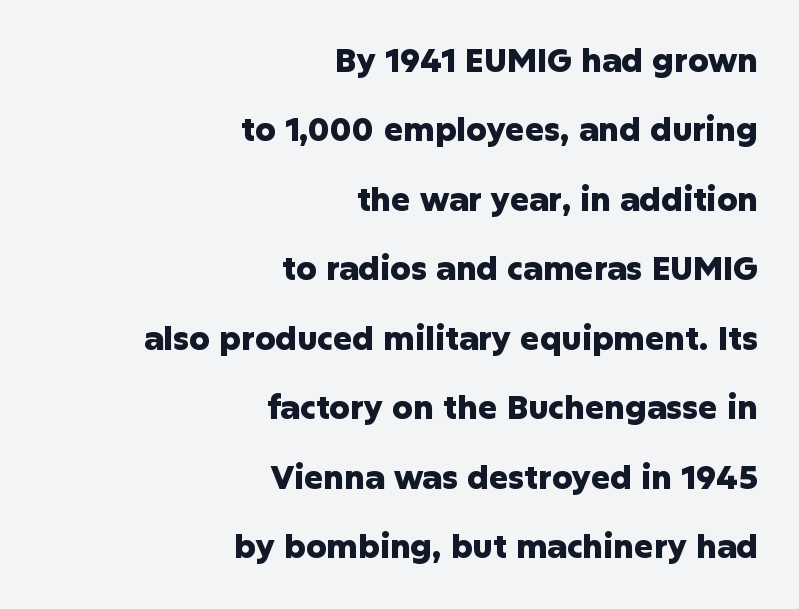
Baseline-to-baseline distance is far greater than the letter height. Weight check: bold — yes, fully. It's the straight-up-and-down kind of type. In terms of letterspacing, this is plain default setting. You could not count columns in this text — the font is proportionally spaced. If you drew a ruler down the right edge, every line would touch it.
